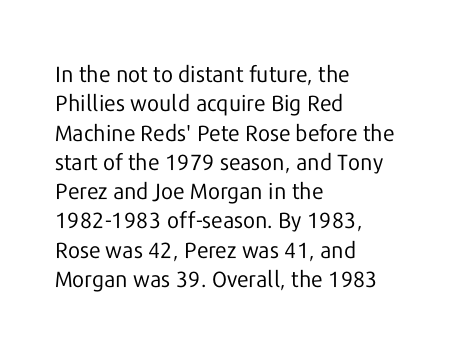
Caption: face not bold, strokes unweighted. Whoever set this chose a conventional vertical rhythm. This sample uses plain, unmodified letter spacing. The lettering stays uniformly vertical, giving the passage a roman look. Rule under the text: the space is simply empty.
